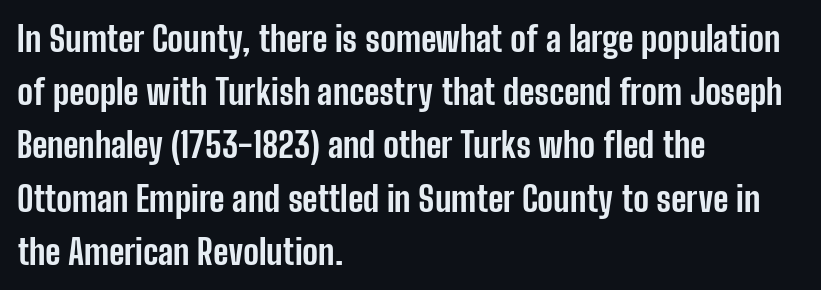
{"serif": "no", "italic": "no", "bold": "yes", "weight": "bold", "width": "condensed", "stroke_contrast": "low", "x_height": "medium", "monospaced": "no", "underline": "no", "align": "left", "line_spacing": "normal", "line_spacing_ratio": 1.52, "letter_spacing": "normal", "letter_spacing_em": 0.0, "glyph_px": 35}
